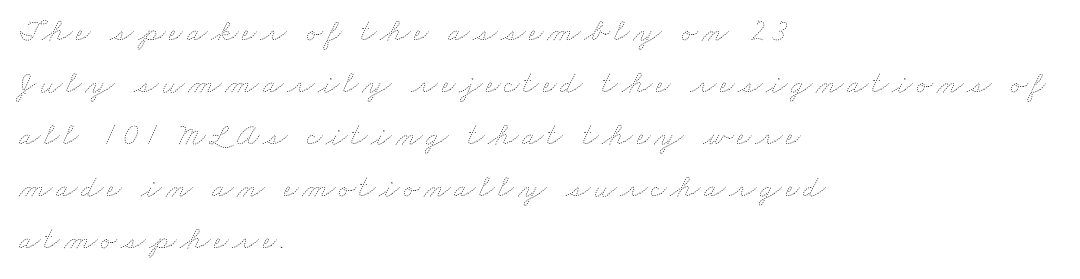
{"bold": "no", "weight": "thin", "width": "wide", "stroke_contrast": "low", "x_height": "small", "monospaced": "no", "underline": "no", "align": "left", "line_spacing": "normal", "line_spacing_ratio": 1.68, "glyph_px": 31}
